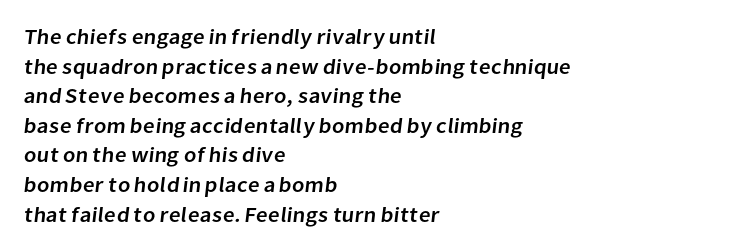
{"underline": "no", "align": "left", "line_spacing": "normal", "line_spacing_ratio": 1.41, "letter_spacing": "normal", "letter_spacing_em": 0.0, "glyph_px": 21}
